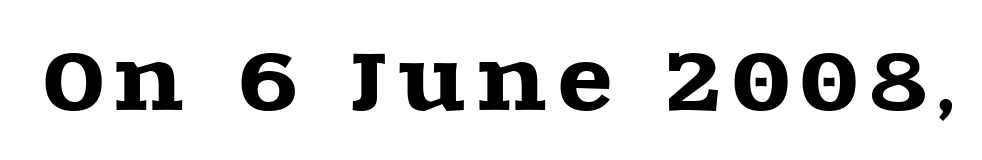
The image shows 78 px wide serif type, upright; set not underlined; a large x-height.
